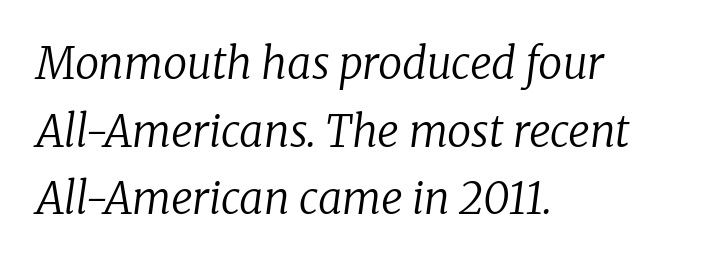
The passage shown is typed in a proportional face where columns would drift. This is oblique type, the kind used for emphasis or titles. Characters follow at the spacing the type designer built in. Note: serifs present on the glyphs.
